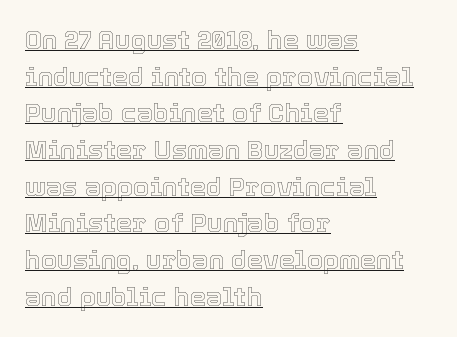
Students, observe: this is what conventionally led text looks like. The lettering stays uniformly vertical, giving the passage a roman look. Typeset ragged right — the left edge is the straight one. You could call the tracking neutral — neither tight nor loose. These characters rest on top of a visible drawn line.
